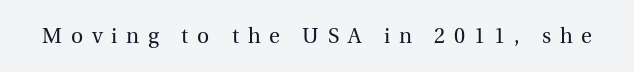
Q: Is the text bold? A: No.
Q: Is the text italic (slanted)? A: No, it is upright.
Q: Is the text underlined? A: No.
Q: Is the spacing between letters normal or unusually wide? A: Unusually wide.
